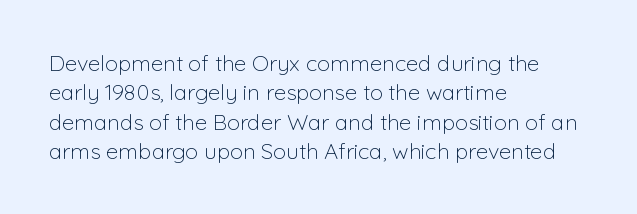
The image shows 22 px text type, upright; set left-aligned, normal line spacing (1.33x), normal letter spacing, not underlined.
